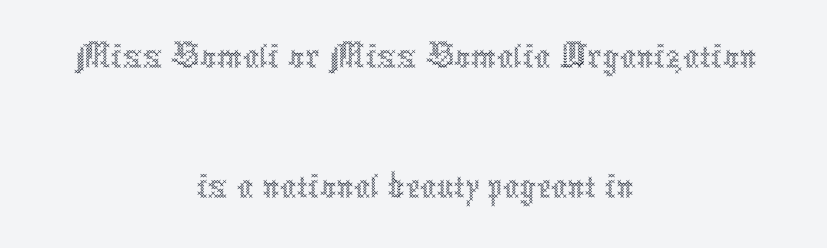
{"italic": "no", "bold": "no", "weight": "thin", "width": "condensed", "x_height": "medium", "monospaced": "no", "underline": "no", "align": "center", "line_spacing": "normal", "line_spacing_ratio": 1.63, "letter_spacing": "normal", "letter_spacing_em": 0.0, "glyph_px": 80}
